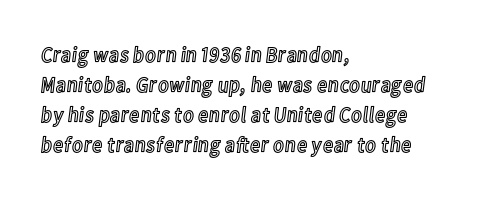
Decoration check: the copy has no underline. The line-height multiplier appears to be the usual default. In CSS terms this would be text-align: left. Words appear dense and cohesive because spacing is normal.
